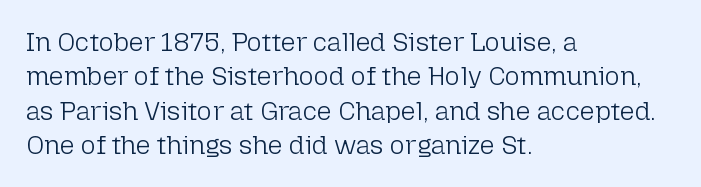
The image shows 26 px text type, upright; set left-aligned, normal line spacing (1.32x), normal letter spacing, not underlined.
